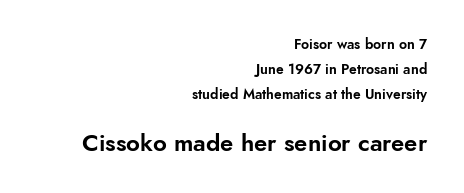
The image shows 24 px text type, upright; set right-aligned, line spacing 1.78x, normal letter spacing, not underlined; the second (bottom) block is 1.71x larger.
